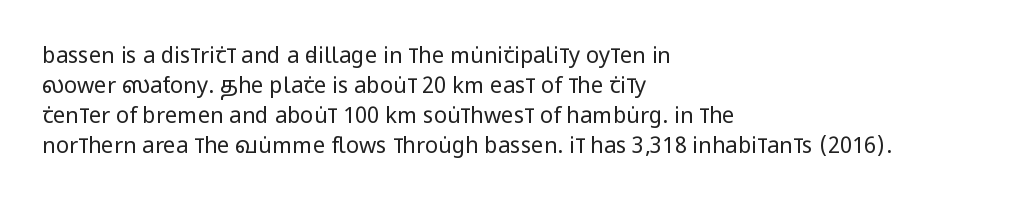
The letterforms sit shoulder to shoulder at normal distance. The space directly below the letters is spotless. Counters stay open thanks to moderate or lighter strokes. The vertical gap from one line to the next is medium. Ascenders rise straight up at ninety degrees. The ragged edge is on the right, which tells us the setting is flush left.
